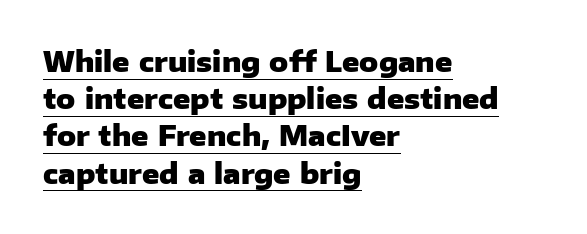
Q: Is the text bold? A: Yes.
Q: Is the text italic (slanted)? A: No, it is upright.
Q: Is the typeface a serif or a sans-serif typeface? A: Sans-serif.
Q: Is the text underlined? A: Yes.
Q: How is the paragraph aligned? A: Left-aligned.
Q: Is the spacing between letters normal or unusually wide? A: Normal.
Q: Is the spacing between lines tight, normal or loose? A: Normal.
Q: Width (condensed, normal, or wide)? A: Normal.
Q: Stroke contrast? A: Low.
Q: x-height? A: Medium.
Q: Monospaced? A: No.
